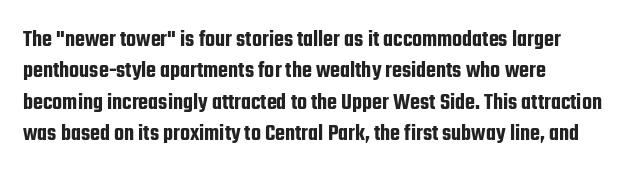
{"italic": "no", "underline": "no", "align": "left", "line_spacing": "normal", "line_spacing_ratio": 1.36, "letter_spacing": "normal", "letter_spacing_em": 0.0, "glyph_px": 23}
